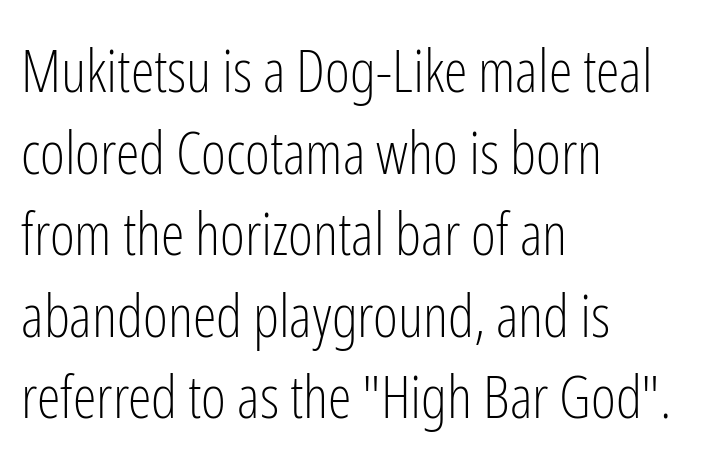
{"serif": "no", "italic": "no", "bold": "no", "weight": "light", "width": "condensed", "stroke_contrast": "low", "x_height": "medium", "monospaced": "no", "underline": "no", "align": "left", "line_spacing": "normal", "line_spacing_ratio": 1.36, "letter_spacing": "normal", "letter_spacing_em": 0.0, "glyph_px": 60}
